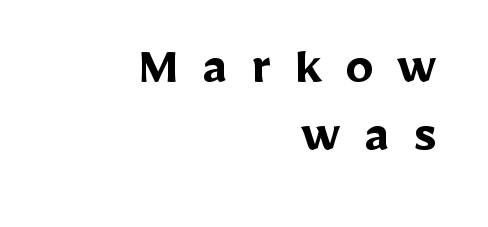
The image shows 56 px semibold sans-serif type, upright; set right-aligned, line spacing 1.21x, unusually wide letter spacing (+0.43 em), not underlined; low stroke contrast and a medium x-height.
